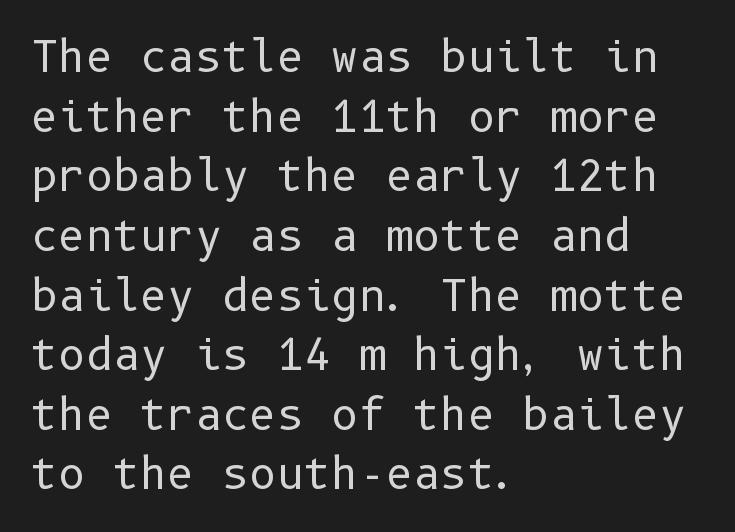
Q: Is the text bold? A: No.
Q: Is the text italic (slanted)? A: No, it is upright.
Q: Is the typeface a serif or a sans-serif typeface? A: Sans-serif.
Q: Is the text underlined? A: No.
Q: How is the paragraph aligned? A: Left-aligned.
Q: Is the spacing between letters normal or unusually wide? A: Normal.
Q: Is the spacing between lines tight, normal or loose? A: Normal.
Q: Width (condensed, normal, or wide)? A: Normal.
Q: Stroke contrast? A: Low.
Q: x-height? A: Medium.
